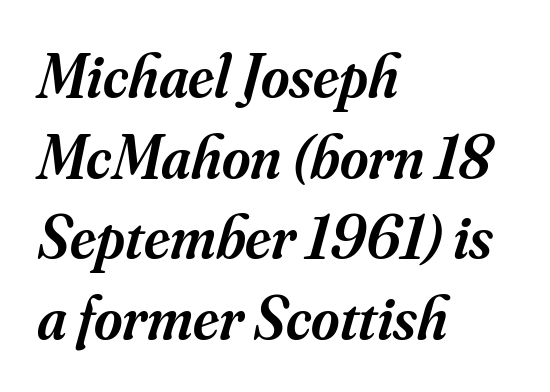
Q: Is the text bold? A: Semi-bold.
Q: Is the text italic (slanted)? A: Yes, it leans right by about 16 degrees.
Q: Is the typeface a serif or a sans-serif typeface? A: Serif.
Q: Is the text underlined? A: No.
Q: How is the paragraph aligned? A: Left-aligned.
Q: Is the spacing between letters normal or unusually wide? A: Normal.
Q: Is the spacing between lines tight, normal or loose? A: Normal.
Q: Width (condensed, normal, or wide)? A: Normal.
Q: Stroke contrast? A: Medium.
Q: x-height? A: Small.
Q: Monospaced? A: No.
